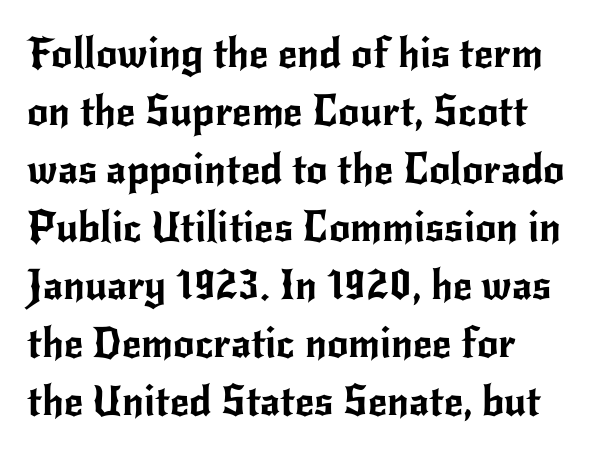
{"serif": "no", "italic": "no", "width": "normal", "stroke_contrast": "low", "x_height": "small", "monospaced": "no", "underline": "no", "align": "left", "line_spacing": "normal", "line_spacing_ratio": 1.38, "letter_spacing": "normal", "letter_spacing_em": 0.0, "glyph_px": 42}
